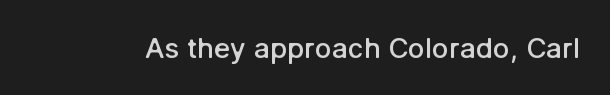
A bit beefed up — I'd call it semibold rather than bold. Look at the tracking — it's just the regular setting, nothing added. The space beneath each line is pristine and unruled. Varying glyph widths throughout — classic text-font behaviour. Typographically, this falls in the sans-serif category.
